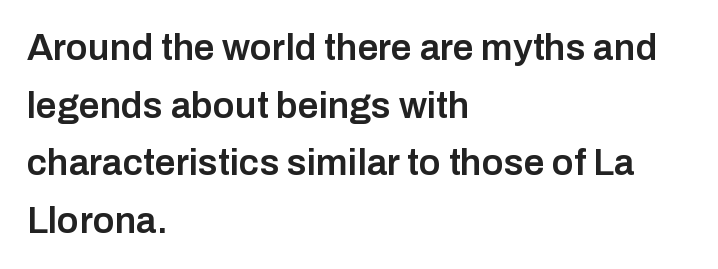
The image shows 37 px semibold sans-serif type, upright; set left-aligned, normal line spacing (1.56x), normal letter spacing, not underlined; low stroke contrast and a medium x-height.
